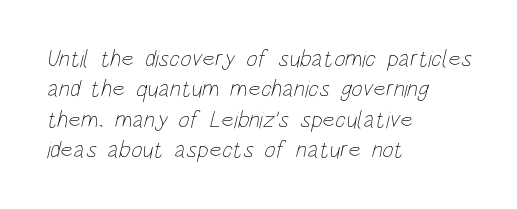
Q: Is the text bold? A: No.
Q: Is the text underlined? A: No.
Q: How is the paragraph aligned? A: Left-aligned.
Q: Is the spacing between letters normal or unusually wide? A: Normal.
Q: Is the spacing between lines tight, normal or loose? A: Normal.
